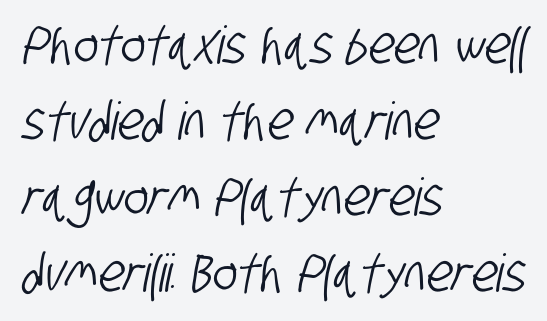
The image shows 52 px condensed sans-serif type; set left-aligned, normal line spacing (1.46x), normal letter spacing, not underlined; low stroke contrast and a large x-height.
